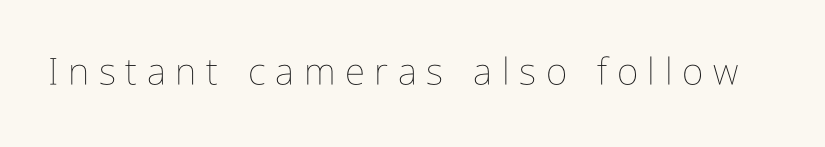
Display-style spreading of the glyphs; the letterfit is very open. A clean baseline with only descenders dipping below it. Is there any slant? The stems are plumb. Varying glyph widths throughout — classic text-font behaviour. The passage shown is not bold in any degree.
